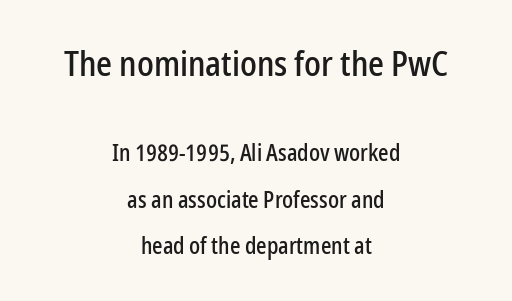
Q: Is the text italic (slanted)? A: No, it is upright.
Q: Is the typeface a serif or a sans-serif typeface? A: Sans-serif.
Q: Is the text underlined? A: No.
Q: How is the paragraph aligned? A: Centered.
Q: Is the spacing between letters normal or unusually wide? A: Normal.
Q: Is the spacing between lines tight, normal or loose? A: Loose.
Q: Which block of text is set in a larger size, the first (top) or the second (bottom)? A: The first (top) one.
Q: Width (condensed, normal, or wide)? A: Condensed.
Q: Stroke contrast? A: Low.
Q: x-height? A: Medium.
Q: Monospaced? A: No.
